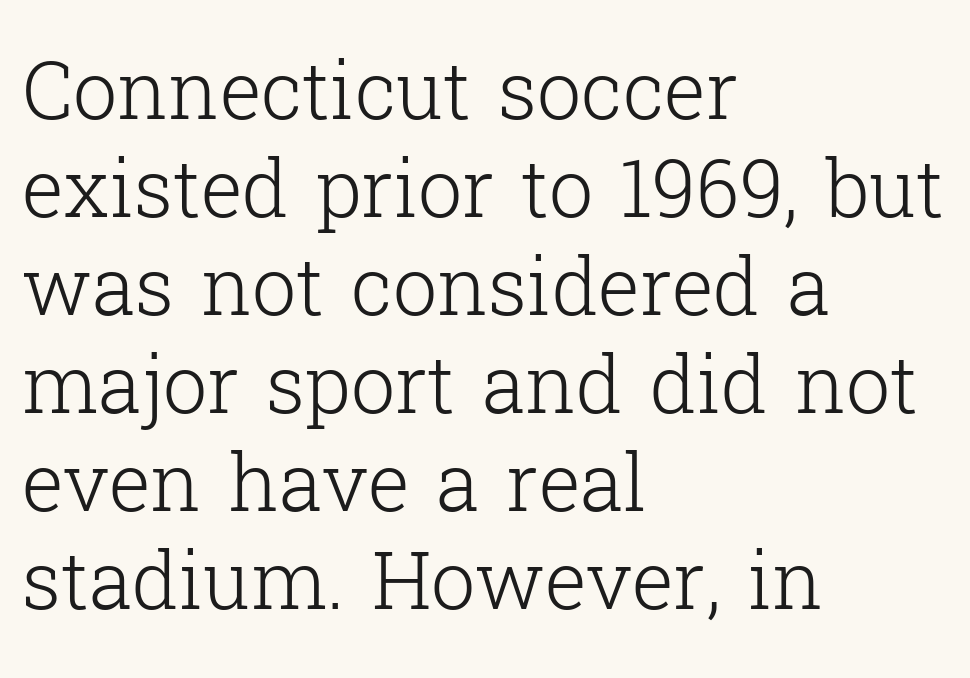
{"serif": "yes", "italic": "no", "bold": "no", "weight": "light", "width": "normal", "stroke_contrast": "low", "x_height": "medium", "monospaced": "no", "underline": "no", "align": "left", "line_spacing_ratio": 1.24, "letter_spacing": "normal", "letter_spacing_em": 0.0, "glyph_px": 79}
